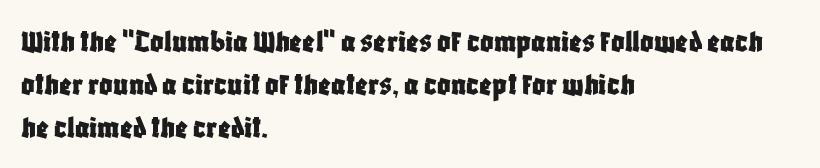
Quick note: interline space is typical. Look at the bottom of the vertical strokes: they stop flat, with no serifs. Here the designer chose a conventional face with non-uniform glyph widths. Designer's note — italics off, roman on. Honestly, the letter spacing is just normal — you wouldn't notice it.
